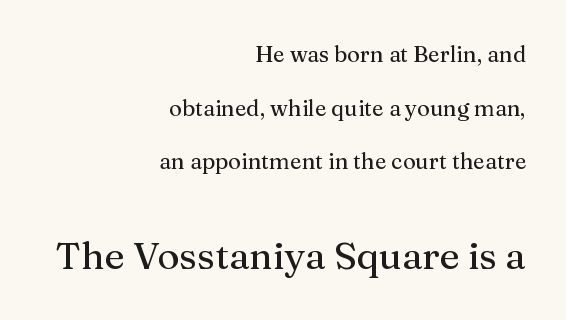
Q: Is the text italic (slanted)? A: No, it is upright.
Q: Is the typeface a serif or a sans-serif typeface? A: Serif.
Q: Is the text underlined? A: No.
Q: How is the paragraph aligned? A: Right-aligned.
Q: Is the spacing between letters normal or unusually wide? A: Normal.
Q: Is the spacing between lines tight, normal or loose? A: Loose.
Q: Which block of text is set in a larger size, the first (top) or the second (bottom)? A: The second (bottom) one.
Q: Width (condensed, normal, or wide)? A: Normal.
Q: Stroke contrast? A: Medium.
Q: x-height? A: Medium.
Q: Monospaced? A: No.
